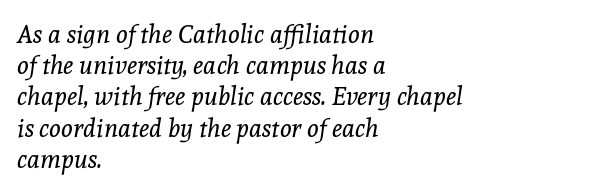
The image shows 25 px text type, italic (leaning right); set left-aligned, normal line spacing (1.25x), normal letter spacing, not underlined.
